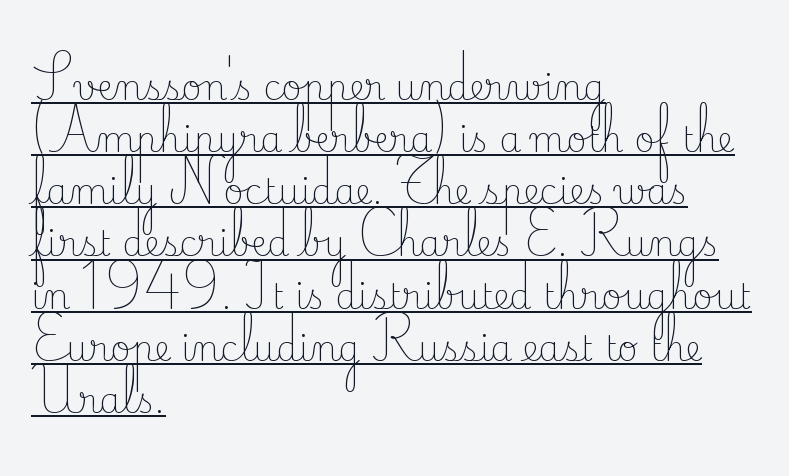
Q: Is the text bold? A: No.
Q: Is the text italic (slanted)? A: No, it is upright.
Q: Is the typeface a serif or a sans-serif typeface? A: Serif.
Q: Is the text underlined? A: Yes.
Q: How is the paragraph aligned? A: Left-aligned.
Q: Is the spacing between letters normal or unusually wide? A: Normal.
Q: Is the spacing between lines tight, normal or loose? A: Normal.
Q: Width (condensed, normal, or wide)? A: Normal.
Q: Stroke contrast? A: Low.
Q: x-height? A: Small.
Q: Monospaced? A: No.
